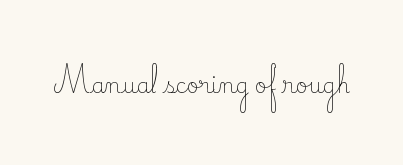
{"italic": "no", "bold": "no", "underline": "no", "letter_spacing": "normal", "letter_spacing_em": 0.0, "glyph_px": 21}
